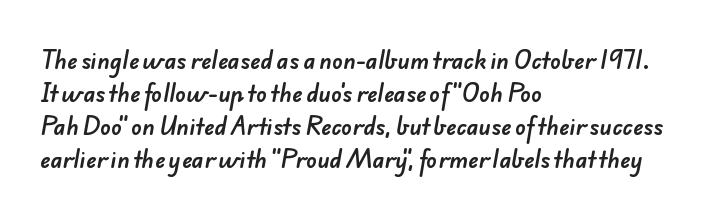
Q: Is the text underlined? A: No.
Q: How is the paragraph aligned? A: Left-aligned.
Q: Is the spacing between letters normal or unusually wide? A: Normal.
Q: Is the spacing between lines tight, normal or loose? A: Normal.
